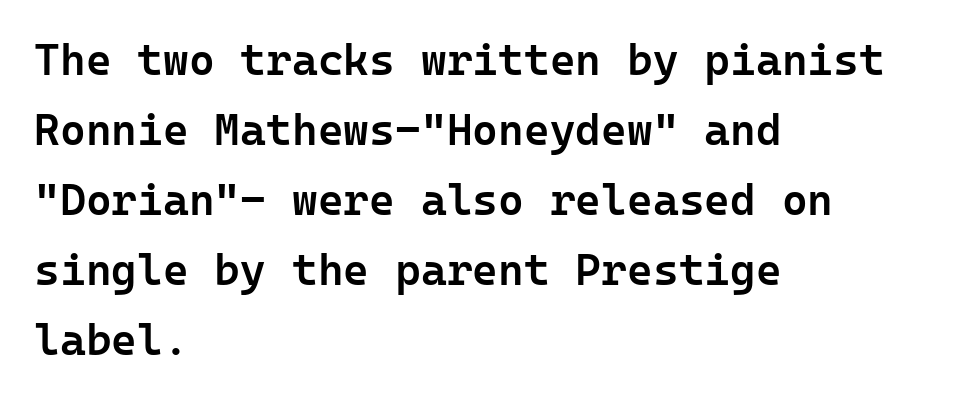
{"serif": "no", "italic": "no", "bold": "semi", "weight": "semibold", "width": "normal", "stroke_contrast": "low", "x_height": "medium", "underline": "no", "align": "left", "line_spacing": "normal", "line_spacing_ratio": 1.59, "letter_spacing": "normal", "letter_spacing_em": 0.0, "glyph_px": 44}
